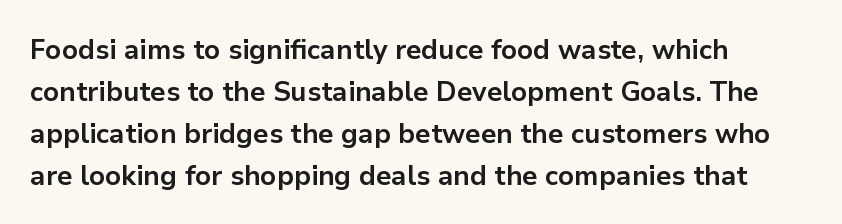
The image shows 27 px bold type, upright; set left-aligned, normal line spacing (1.56x), normal letter spacing, not underlined.
